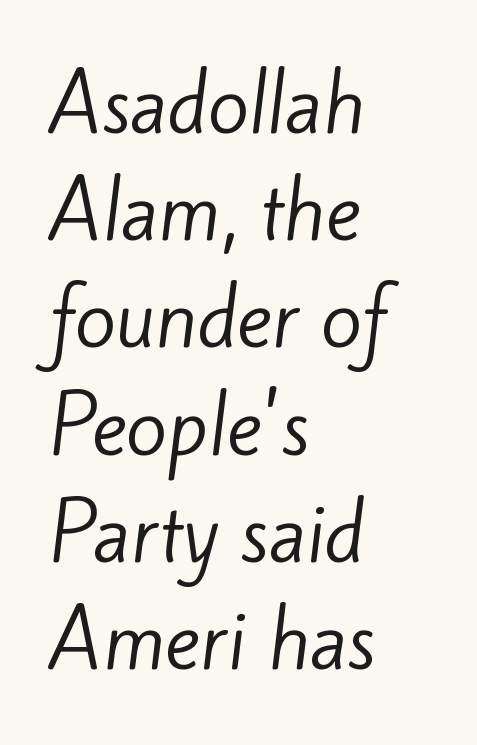
The image shows 75 px regular-weight sans-serif type; set left-aligned, normal line spacing (1.43x), normal letter spacing, not underlined; low stroke contrast and a small x-height.
